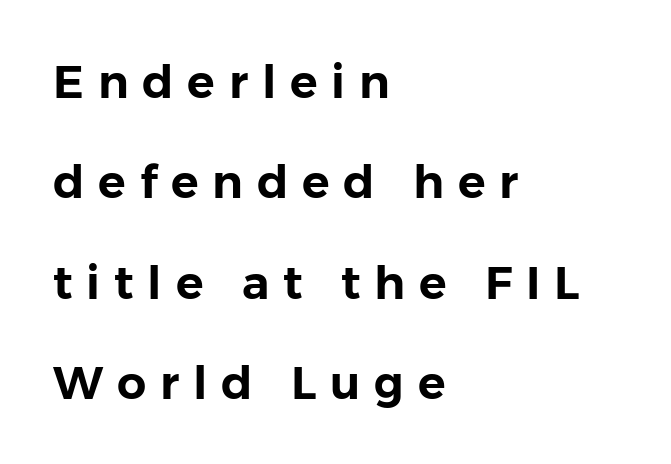
These lines are rendered in a variable-pitch font. Vertical strokes here are truly vertical. Line beginnings align vertically; line endings do not. The glyphs are unaccompanied by any horizontal stroke below them. Reading down the column, the eye jumps a long way to each next line.
